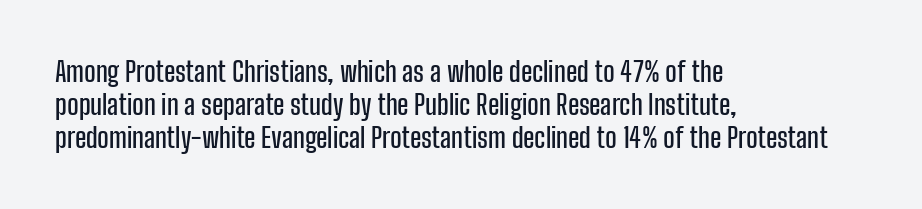
No extra tracking has been applied to these lines. Check the space under the baseline: it is left empty. The font's upright variant was chosen for this text. Casual observation: everything's shoved over to the left.
